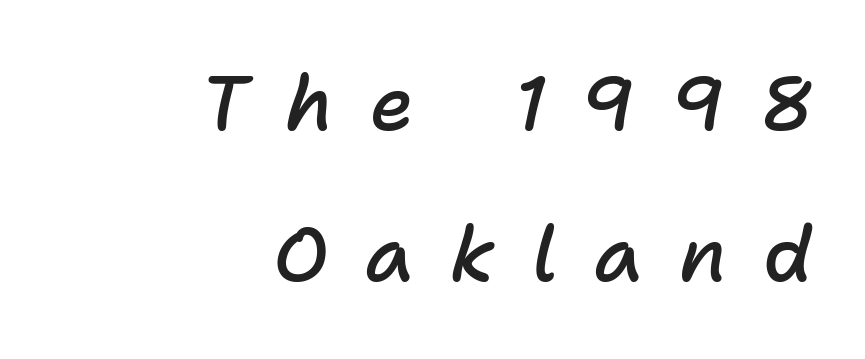
Q: Is the text bold? A: Semi-bold.
Q: Is the text italic (slanted)? A: Yes, it leans right by about 11 degrees.
Q: Is the text underlined? A: No.
Q: How is the paragraph aligned? A: Right-aligned.
Q: Is the spacing between letters normal or unusually wide? A: Unusually wide.
Q: Is the spacing between lines tight, normal or loose? A: Loose.
Q: Width (condensed, normal, or wide)? A: Normal.
Q: Stroke contrast? A: Low.
Q: x-height? A: Medium.
Q: Monospaced? A: No.
